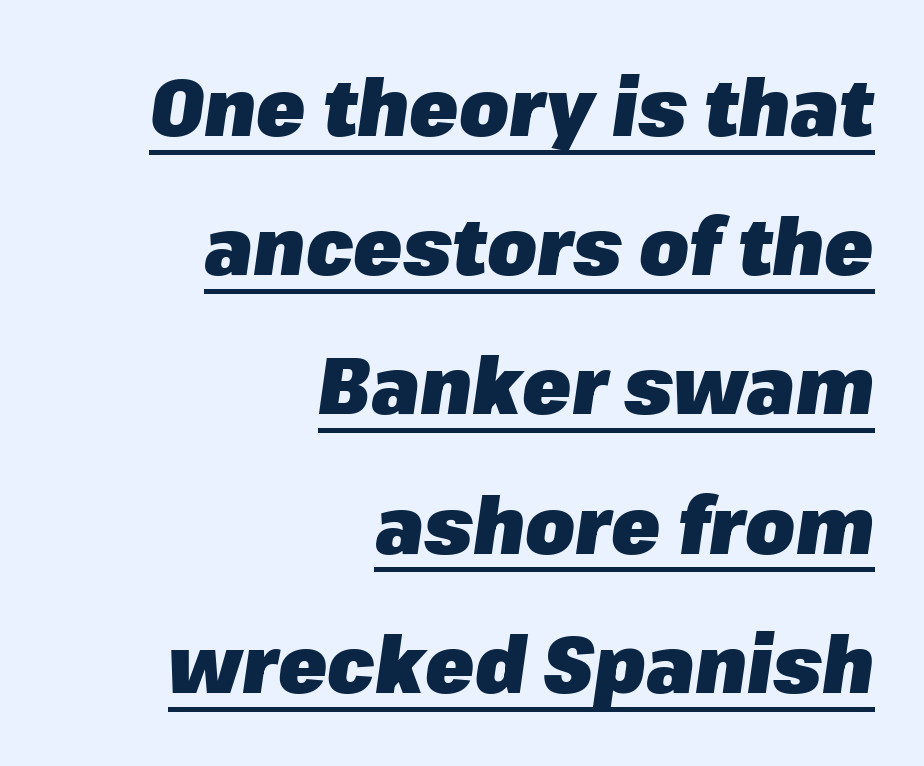
The image shows 80 px heavy type, italic (leaning right); set right-aligned, line spacing 1.74x, normal letter spacing, underlined; low stroke contrast and a medium x-height.
